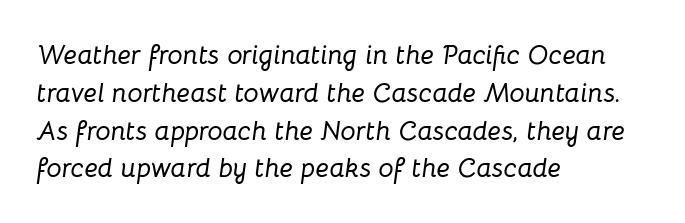
Q: Is the text italic (slanted)? A: Yes, it leans right by about 8 degrees.
Q: Is the text underlined? A: No.
Q: How is the paragraph aligned? A: Left-aligned.
Q: Is the spacing between letters normal or unusually wide? A: Normal.
Q: Is the spacing between lines tight, normal or loose? A: Normal.
